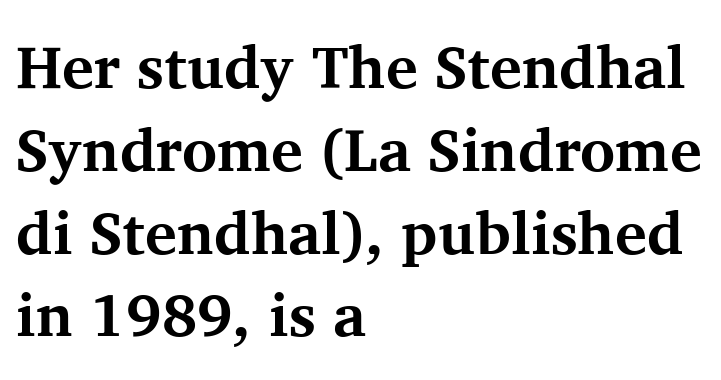
The image shows 60 px bold serif type, upright; set left-aligned, normal line spacing (1.38x), normal letter spacing, not underlined; medium stroke contrast and a medium x-height.
